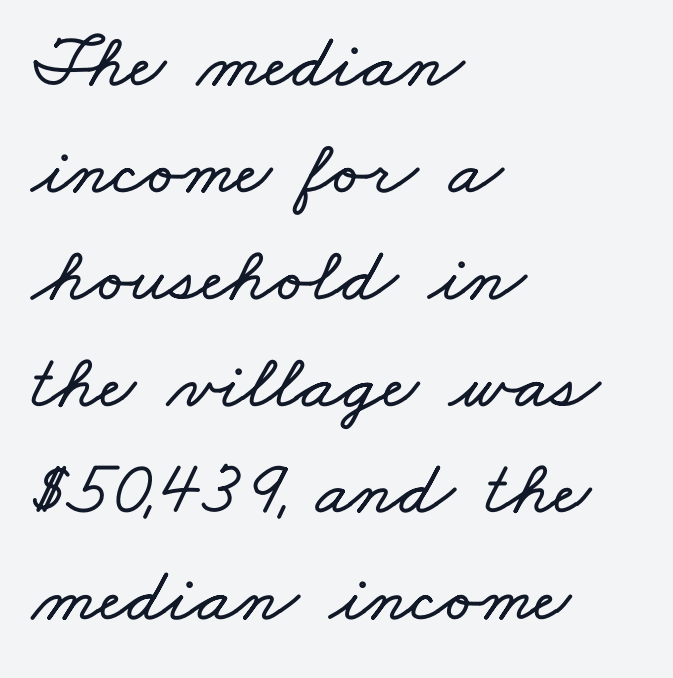
The letters advance in unequal steps, a hallmark of proportional type. The vertical gap from one line to the next is medium. The glyphs are unaccompanied by any horizontal stroke below them. This rendering leaves character spacing at its baseline value. Left-aligned paragraph, ragged on the right.
